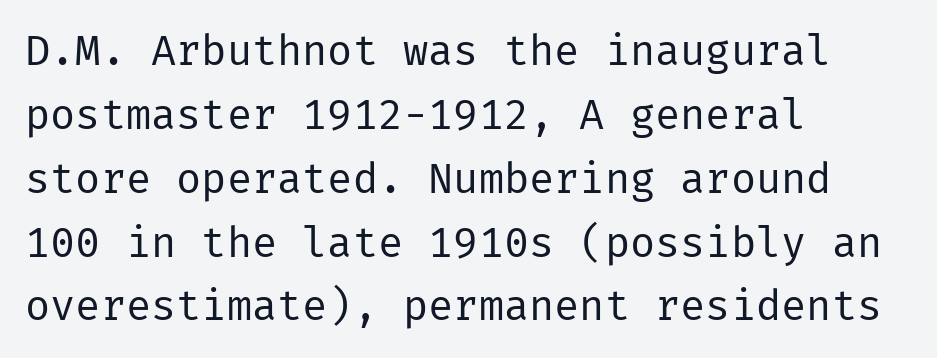
{"serif": "no", "italic": "no", "bold": "no", "weight": "regular", "width": "normal", "stroke_contrast": "low", "x_height": "medium", "underline": "no", "align": "left", "line_spacing": "normal", "line_spacing_ratio": 1.52, "letter_spacing": "normal", "letter_spacing_em": 0.0, "glyph_px": 42}
